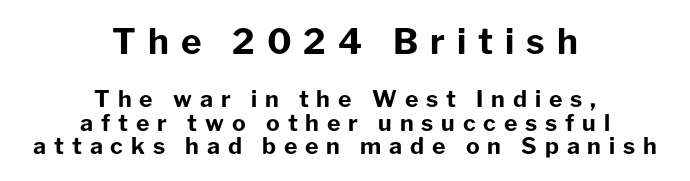
{"serif": "no", "italic": "no", "bold": "yes", "weight": "bold", "width": "normal", "stroke_contrast": "low", "x_height": "medium", "monospaced": "no", "underline": "no", "align": "center", "line_spacing": "tight", "line_spacing_ratio": 1.03, "letter_spacing": "wide", "letter_spacing_em": 0.34, "larger_block": "first", "size_ratio": 1.52, "glyph_px": 35}
